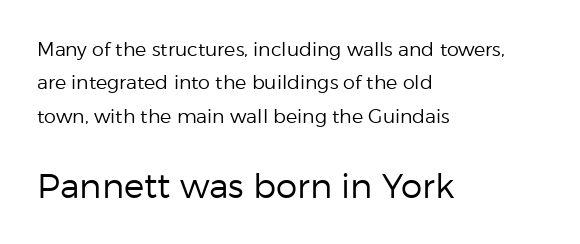
Q: Is the text bold? A: No.
Q: Is the text italic (slanted)? A: No, it is upright.
Q: Is the typeface a serif or a sans-serif typeface? A: Sans-serif.
Q: Is the text underlined? A: No.
Q: How is the paragraph aligned? A: Left-aligned.
Q: Is the spacing between letters normal or unusually wide? A: Normal.
Q: Which block of text is set in a larger size, the first (top) or the second (bottom)? A: The second (bottom) one.
Q: Width (condensed, normal, or wide)? A: Normal.
Q: Stroke contrast? A: Low.
Q: x-height? A: Medium.
Q: Monospaced? A: No.
